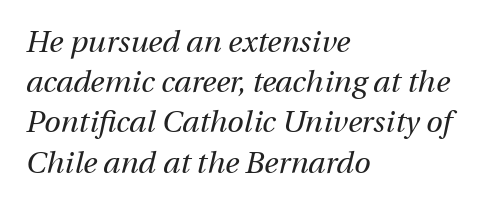
The image shows 30 px regular-weight type, italic (leaning right); set left-aligned, normal line spacing (1.34x), normal letter spacing, not underlined; medium stroke contrast and a medium x-height.
